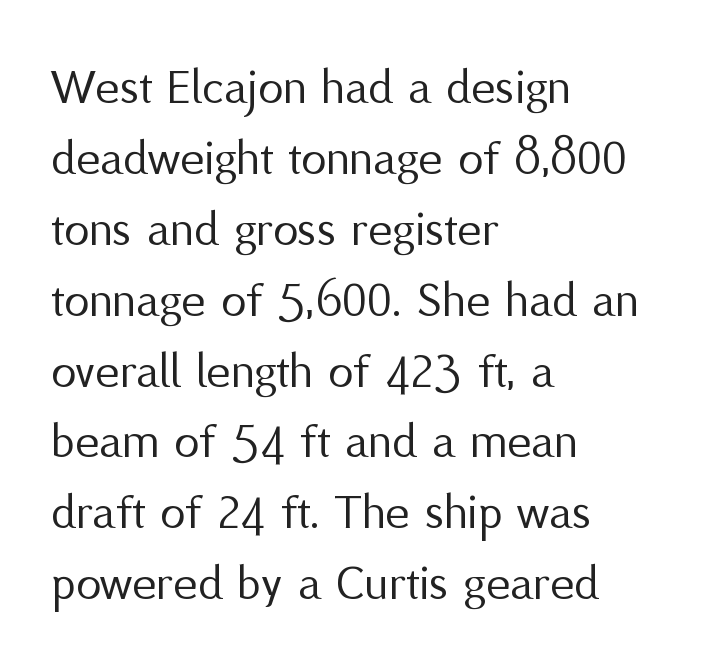
Style check: upright. In terms of letterform style, serifs are entirely absent. The specimen omits any rule beneath the text block's lines. Do the characters align in a grid? No, the font is proportional. The text block is weighted toward the left margin, trailing off unevenly rightward. A typesetter would call this leading conventional body-copy spacing.
